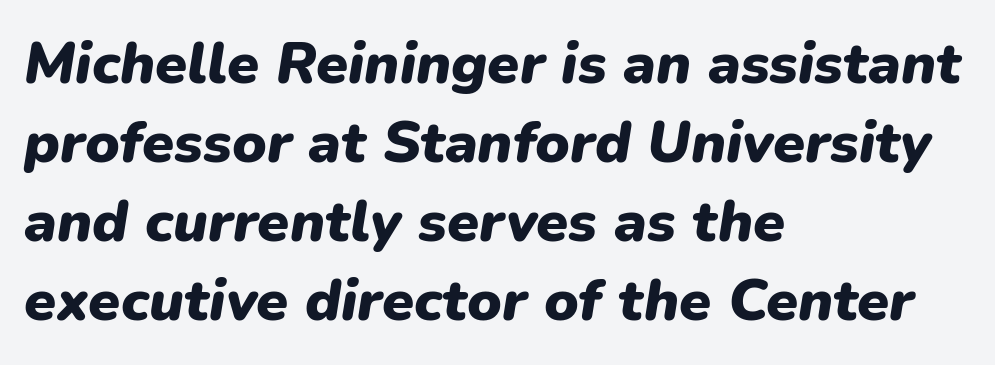
Does the weight exceed regular? Yes, all the way to bold. Alignment: flush left. Characters are canted at an angle relative to the baseline's perpendicular. A typesetter would call this proportional, since set widths differ per character. The gap between lines stays unmarked.
